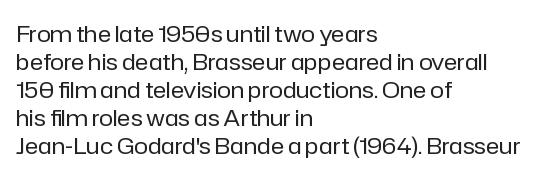
Q: Is the text bold? A: No.
Q: Is the text italic (slanted)? A: No, it is upright.
Q: Is the text underlined? A: No.
Q: How is the paragraph aligned? A: Left-aligned.
Q: Is the spacing between letters normal or unusually wide? A: Normal.
